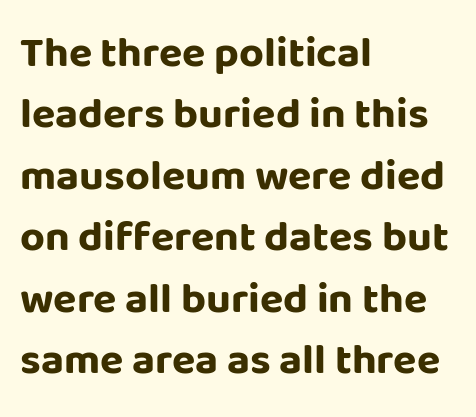
This sample keeps an unexceptional amount of space between lines. Tracking value appears to be zero — textbook default spacing. The space beneath each line is pristine and unruled. Italic: no, the glyphs are upright roman. Each line starts at the same left margin while the right side varies. Typographically, this falls in the sans-serif category.
